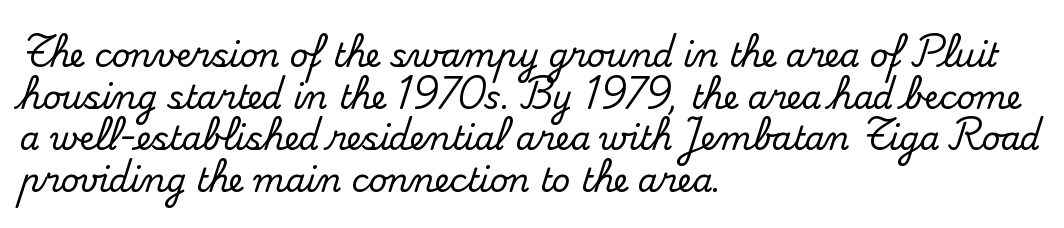
Q: Is the text italic (slanted)? A: Yes.
Q: Is the text underlined? A: No.
Q: How is the paragraph aligned? A: Left-aligned.
Q: Is the spacing between letters normal or unusually wide? A: Normal.
Q: Is the spacing between lines tight, normal or loose? A: Normal.
Q: Width (condensed, normal, or wide)? A: Normal.
Q: Stroke contrast? A: Medium.
Q: x-height? A: Small.
Q: Monospaced? A: No.
